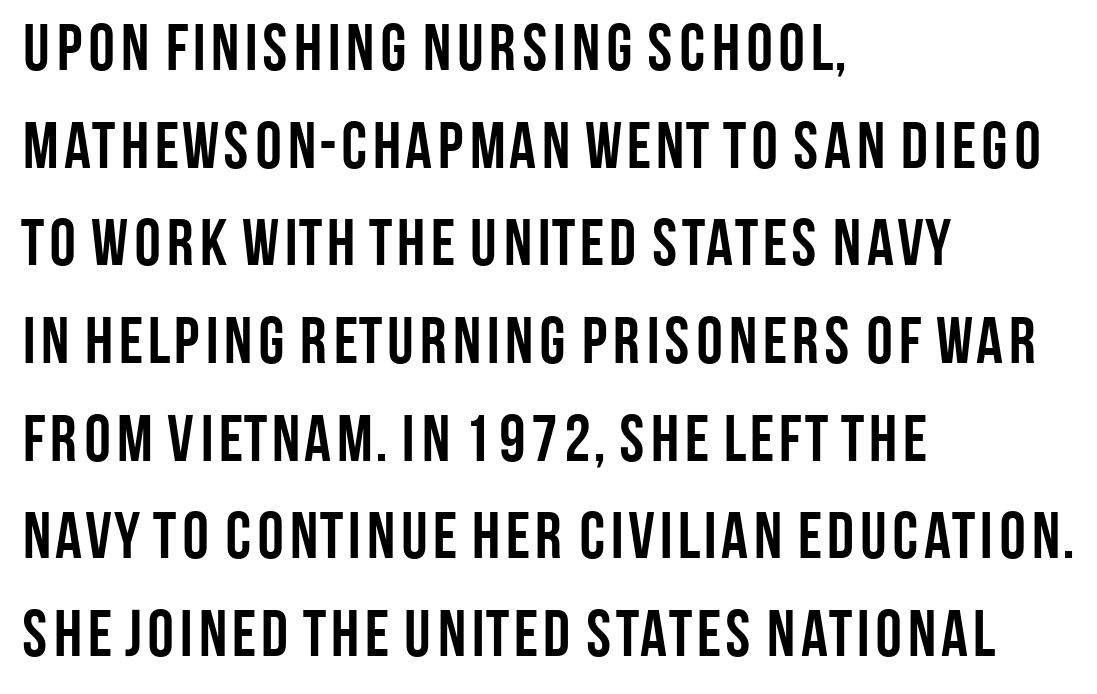
The image shows 66 px semibold, condensed sans-serif type, upright; set left-aligned, normal line spacing (1.48x), normal letter spacing, not underlined; low stroke contrast and a large x-height.
